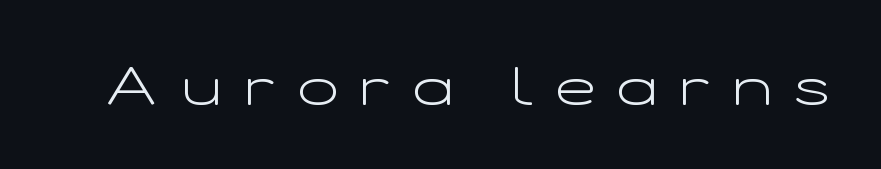
{"serif": "no", "italic": "no", "bold": "no", "weight": "light", "width": "wide", "stroke_contrast": "low", "x_height": "medium", "monospaced": "no", "underline": "no", "letter_spacing": "wide", "letter_spacing_em": 0.43, "glyph_px": 53}
